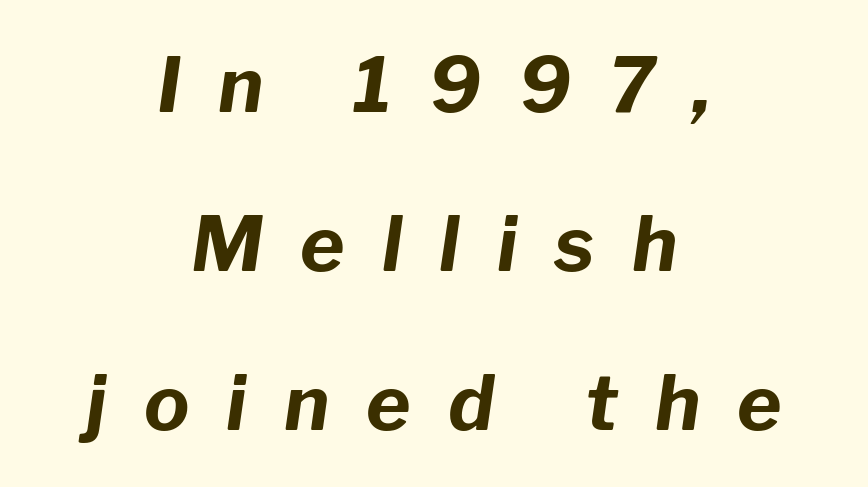
Q: Is the text bold? A: Yes.
Q: Is the text italic (slanted)? A: Yes, it leans right by about 8 degrees.
Q: Is the text underlined? A: No.
Q: How is the paragraph aligned? A: Centered.
Q: Is the spacing between letters normal or unusually wide? A: Unusually wide.
Q: Is the spacing between lines tight, normal or loose? A: Loose.
Q: Width (condensed, normal, or wide)? A: Normal.
Q: Stroke contrast? A: Low.
Q: x-height? A: Medium.
Q: Monospaced? A: No.
